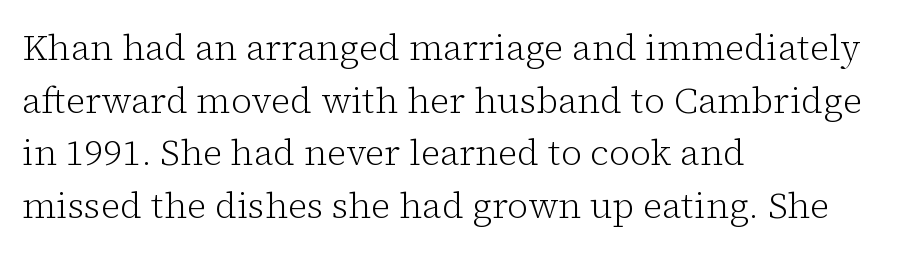
{"serif": "yes", "italic": "no", "bold": "no", "weight": "light", "width": "normal", "stroke_contrast": "low", "x_height": "medium", "monospaced": "no", "underline": "no", "align": "left", "line_spacing": "normal", "line_spacing_ratio": 1.46, "letter_spacing": "normal", "letter_spacing_em": 0.0, "glyph_px": 36}
